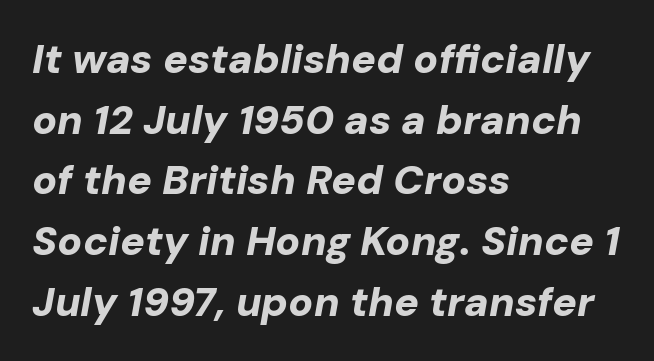
The image shows 41 px bold type, italic (leaning right); set left-aligned, normal line spacing (1.48x), normal letter spacing, not underlined; low stroke contrast and a medium x-height.
